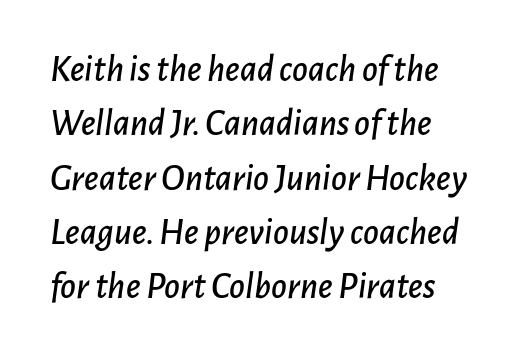
The rendering applies a slant to the glyphs. This rendering leaves character spacing at its baseline value. Has an underline been added? It has not. Summary of vertical rhythm: regular, with standard interline spacing.
